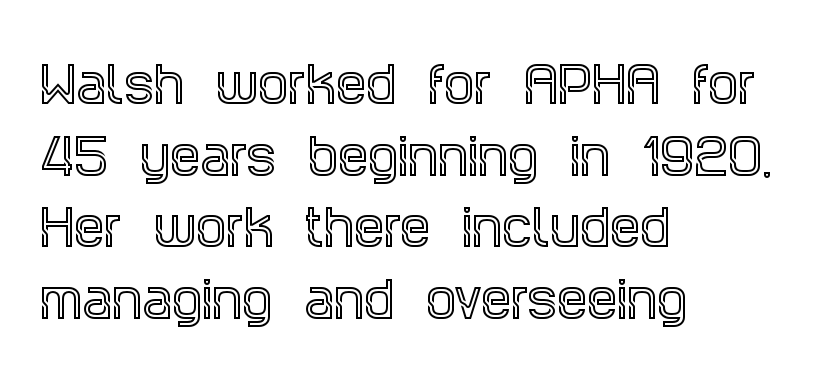
Q: Is the text italic (slanted)? A: No, it is upright.
Q: Is the typeface a serif or a sans-serif typeface? A: Serif.
Q: Is the text underlined? A: No.
Q: How is the paragraph aligned? A: Left-aligned.
Q: Is the spacing between letters normal or unusually wide? A: Normal.
Q: Is the spacing between lines tight, normal or loose? A: Normal.
Q: Width (condensed, normal, or wide)? A: Condensed.
Q: x-height? A: Large.
Q: Monospaced? A: No.
